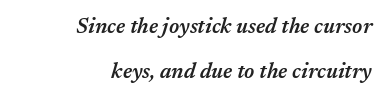
{"italic": "yes", "lean": "right", "slant_degrees": 17, "bold": "semi", "underline": "no", "align": "right", "line_spacing": "loose", "line_spacing_ratio": 2.13, "letter_spacing": "normal", "letter_spacing_em": 0.0, "glyph_px": 21}
